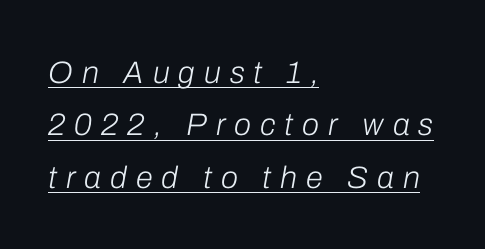
Q: Is the text bold? A: No.
Q: Is the text italic (slanted)? A: Yes, it leans right by about 10 degrees.
Q: Is the text underlined? A: Yes.
Q: How is the paragraph aligned? A: Left-aligned.
Q: Is the spacing between letters normal or unusually wide? A: Unusually wide.
Q: Is the spacing between lines tight, normal or loose? A: Normal.
Q: Width (condensed, normal, or wide)? A: Normal.
Q: Stroke contrast? A: Low.
Q: x-height? A: Medium.
Q: Monospaced? A: No.
